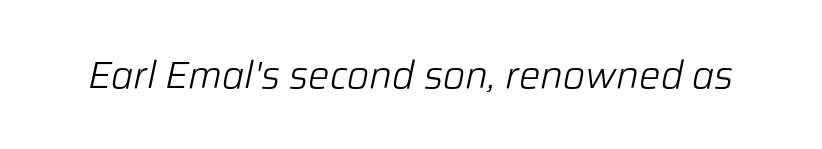
The face looks like a standard text weight, possibly lighter. It's the slanting kind of type. Standard letterfit; no display-style spreading of the glyphs. This rendering features lettering with no underline.
